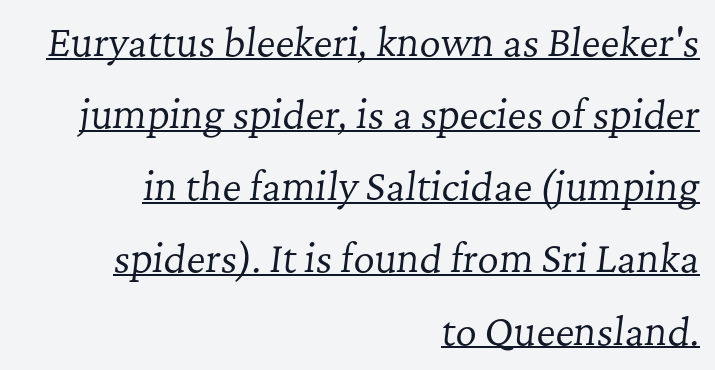
Teacher's note: observe the even right margin — that is flush-right alignment. A typesetter would call this leading open, well beyond the default. Each line of the rendering has a horizontal stroke beneath the glyphs. Nobody touched the tracking dial on this one. The text was rendered using a seriffed face with decorative stroke endings.
